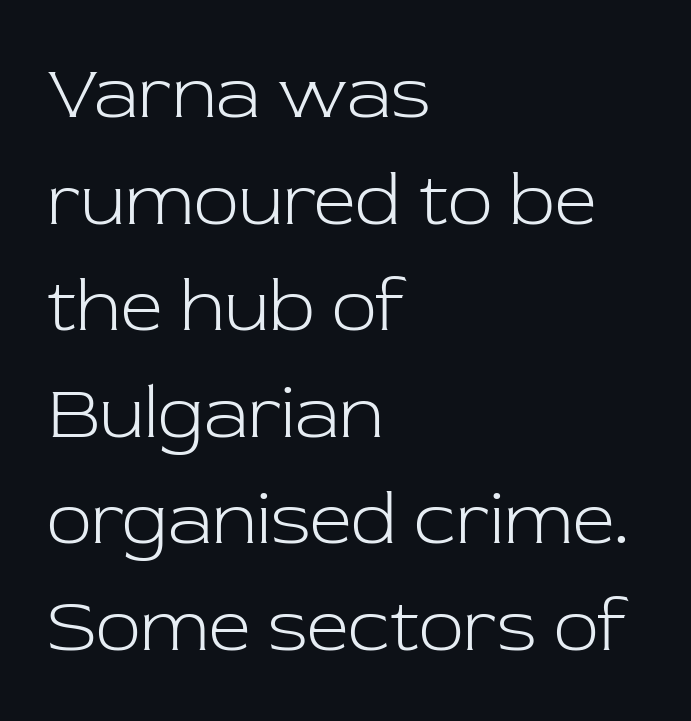
{"serif": "yes", "italic": "no", "bold": "no", "weight": "light", "width": "normal", "stroke_contrast": "low", "x_height": "medium", "monospaced": "no", "underline": "no", "align": "left", "line_spacing": "normal", "line_spacing_ratio": 1.44, "letter_spacing": "normal", "letter_spacing_em": 0.0, "glyph_px": 74}
